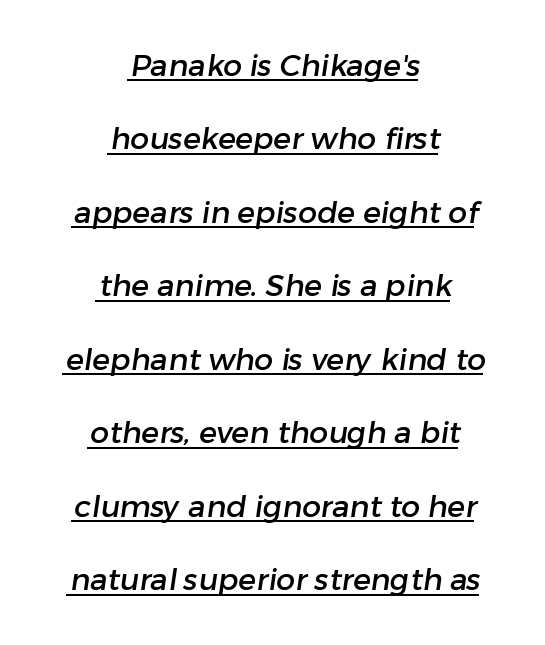
Q: Is the typeface a serif or a sans-serif typeface? A: Sans-serif.
Q: Is the text underlined? A: Yes.
Q: How is the paragraph aligned? A: Centered.
Q: Is the spacing between letters normal or unusually wide? A: Normal.
Q: Is the spacing between lines tight, normal or loose? A: Loose.
Q: Width (condensed, normal, or wide)? A: Normal.
Q: Stroke contrast? A: Low.
Q: x-height? A: Medium.
Q: Monospaced? A: No.
